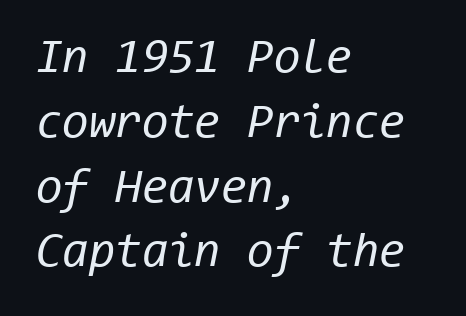
Horizontally, the lines are justified to the leading edge only. The rendering uses typewriter-style spacing with identical character cells. The typeface has the unassuming heft of standard copy or less. Compared with typical body copy, the letter spacing here is the same. Descender tails drop into unmarked territory.
